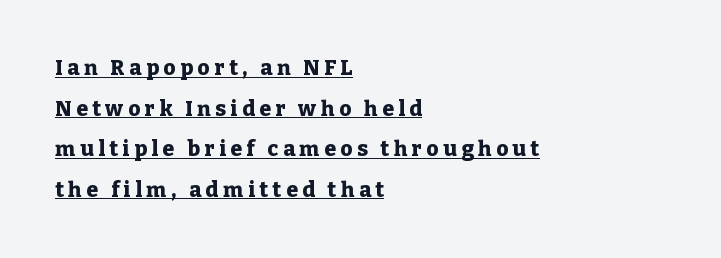
Q: Is the text bold? A: Yes.
Q: Is the text italic (slanted)? A: No, it is upright.
Q: Is the text underlined? A: Yes.
Q: How is the paragraph aligned? A: Left-aligned.
Q: Is the spacing between letters normal or unusually wide? A: Unusually wide.
Q: Is the spacing between lines tight, normal or loose? A: Loose.
